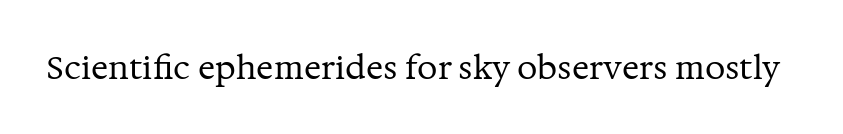
{"serif": "yes", "italic": "no", "bold": "no", "weight": "regular", "width": "normal", "stroke_contrast": "medium", "x_height": "medium", "monospaced": "no", "underline": "no", "letter_spacing": "normal", "letter_spacing_em": 0.0, "glyph_px": 32}
